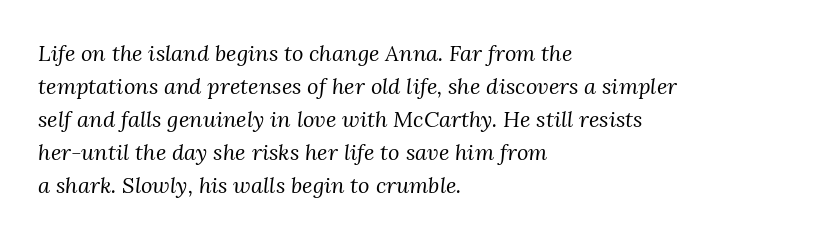
Stems here are at most as thick as an everyday book face. Words appear dense and cohesive because spacing is normal. Posture: slanted. The lines sit at an ordinary, default distance from one another. Typeset ragged right — the left edge is the straight one.
